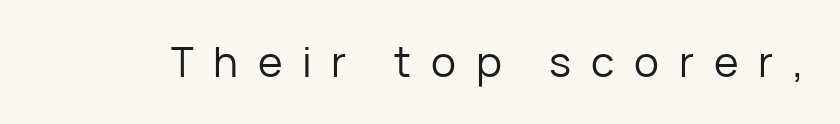
The image shows 42 px regular-weight sans-serif type, upright; set unusually wide letter spacing (+0.47 em), not underlined; low stroke contrast and a medium x-height.
